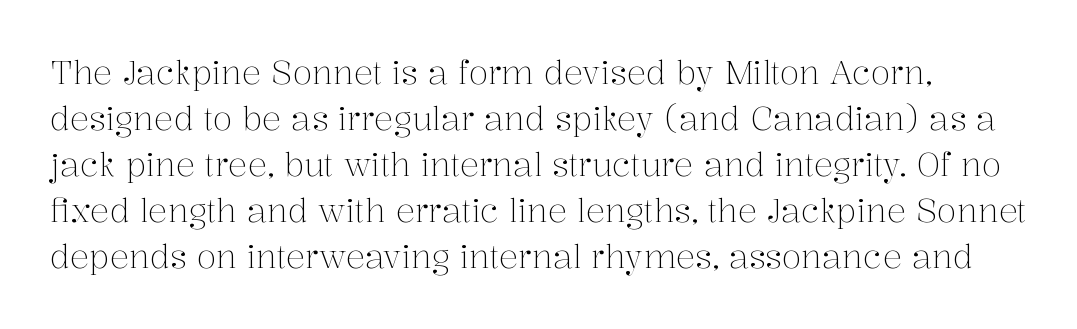
Q: Is the text bold? A: No.
Q: Is the text italic (slanted)? A: No, it is upright.
Q: Is the typeface a serif or a sans-serif typeface? A: Serif.
Q: Is the text underlined? A: No.
Q: Is the spacing between letters normal or unusually wide? A: Normal.
Q: Is the spacing between lines tight, normal or loose? A: Normal.
Q: Width (condensed, normal, or wide)? A: Normal.
Q: Stroke contrast? A: Medium.
Q: x-height? A: Medium.
Q: Monospaced? A: No.
